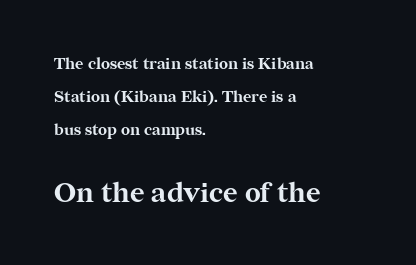
Every stem runs plumb, perpendicular to the baseline. Widely set lines give the paragraph a tall, airy silhouette. Rule under the text: the space is simply empty. Top chunk: small. Bottom chunk: large.
